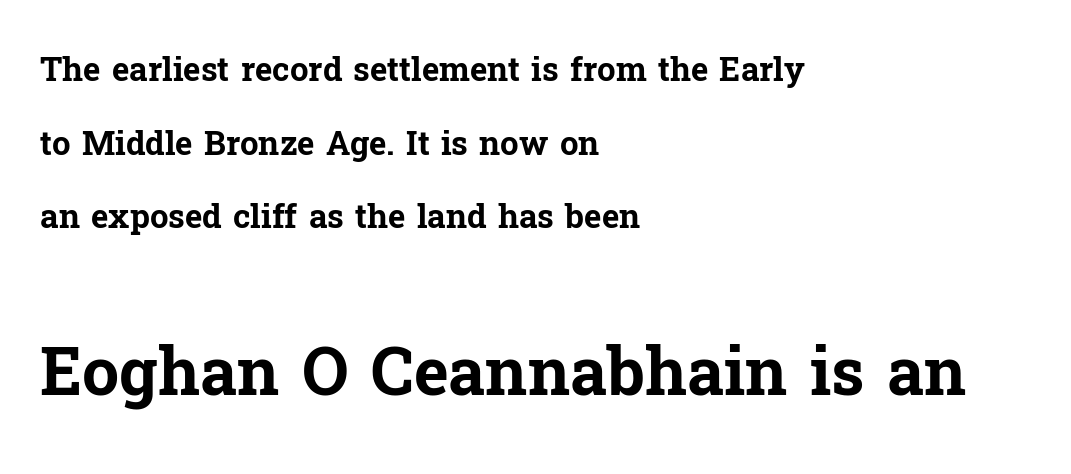
Q: Is the text bold? A: Yes.
Q: Is the text italic (slanted)? A: No, it is upright.
Q: Is the typeface a serif or a sans-serif typeface? A: Serif.
Q: Is the text underlined? A: No.
Q: How is the paragraph aligned? A: Left-aligned.
Q: Is the spacing between letters normal or unusually wide? A: Normal.
Q: Is the spacing between lines tight, normal or loose? A: Loose.
Q: Which block of text is set in a larger size, the first (top) or the second (bottom)? A: The second (bottom) one.
Q: Width (condensed, normal, or wide)? A: Normal.
Q: Stroke contrast? A: Low.
Q: x-height? A: Medium.
Q: Monospaced? A: No.
